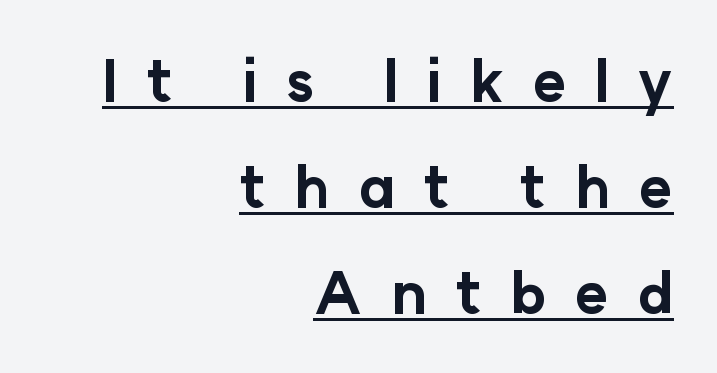
Caption: multi-line text, flush right, ragged left. The letters stand upright; this is a roman face. The line texture is sparse and dotted thanks to wide tracking. Notice how thick the strokes are: this is what a full bold looks like. A sans-serif font was chosen for this passage.
